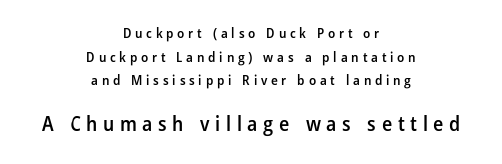
{"italic": "no", "bold": "semi", "underline": "no", "align": "center", "line_spacing": "normal", "line_spacing_ratio": 1.69, "letter_spacing": "wide", "letter_spacing_em": 0.27, "larger_block": "second", "size_ratio": 1.5, "glyph_px": 21}
